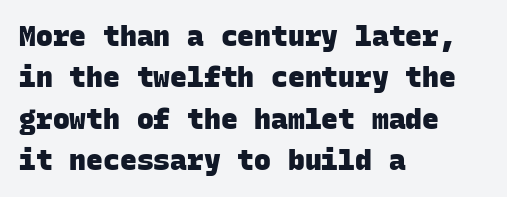
The image shows 28 px heavy sans-serif type, monospaced; set left-aligned, normal line spacing (1.48x), normal letter spacing, not underlined; low stroke contrast and a large x-height.
